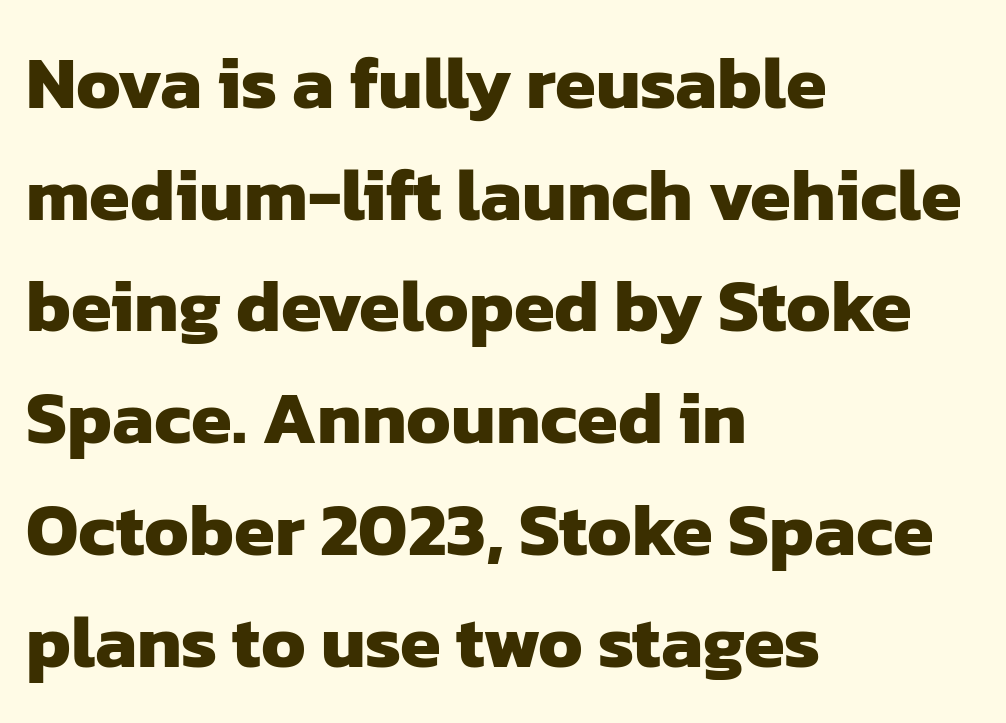
The rows are spaced the way most documents space them. The passage shown is typed in a proportional face where columns would drift. These lines stack with their left ends in a neat column. I'd call this a sans setting — the letters go barefoot. Any mark beneath the type? The region is blank. Characters follow at the spacing the type designer built in.
